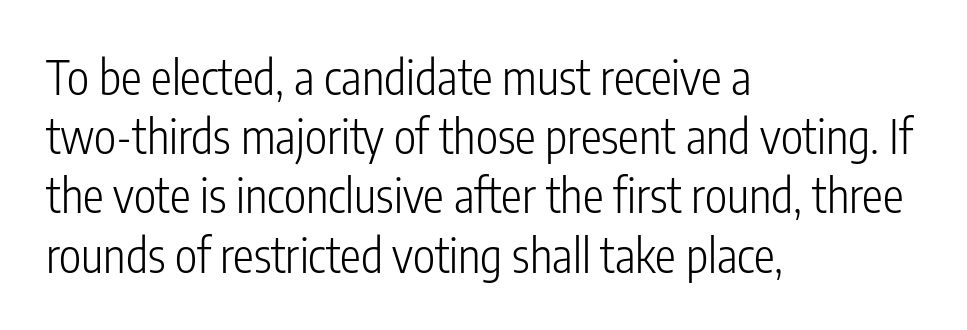
{"serif": "no", "italic": "no", "bold": "no", "weight": "light", "width": "condensed", "stroke_contrast": "low", "x_height": "medium", "monospaced": "no", "underline": "no", "align": "left", "line_spacing": "normal", "line_spacing_ratio": 1.26, "letter_spacing": "normal", "letter_spacing_em": 0.0, "glyph_px": 47}
